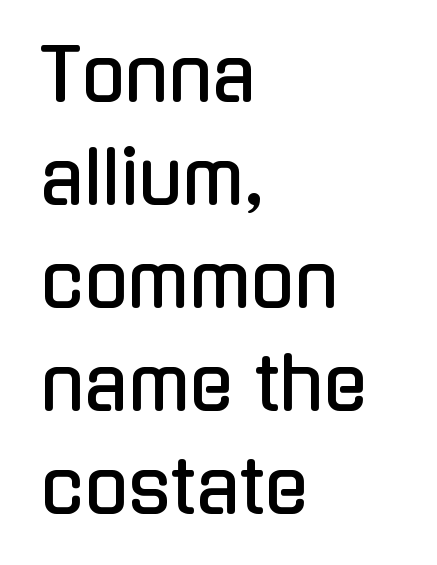
Q: Is the text italic (slanted)? A: No, it is upright.
Q: Is the typeface a serif or a sans-serif typeface? A: Sans-serif.
Q: Is the text underlined? A: No.
Q: How is the paragraph aligned? A: Left-aligned.
Q: Is the spacing between letters normal or unusually wide? A: Normal.
Q: Is the spacing between lines tight, normal or loose? A: Normal.
Q: Width (condensed, normal, or wide)? A: Condensed.
Q: Stroke contrast? A: Low.
Q: x-height? A: Medium.
Q: Monospaced? A: No.
